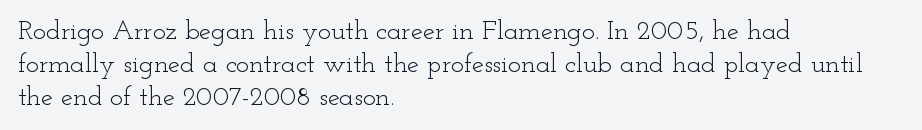
The type sits square on the baseline with zero lean. All the whitespace from short lines collects on the right. Students, note that the glyphs here touch the page at normal intervals. Weight class: somewhere from thin through regular. The foot of each line stays bare and open.
